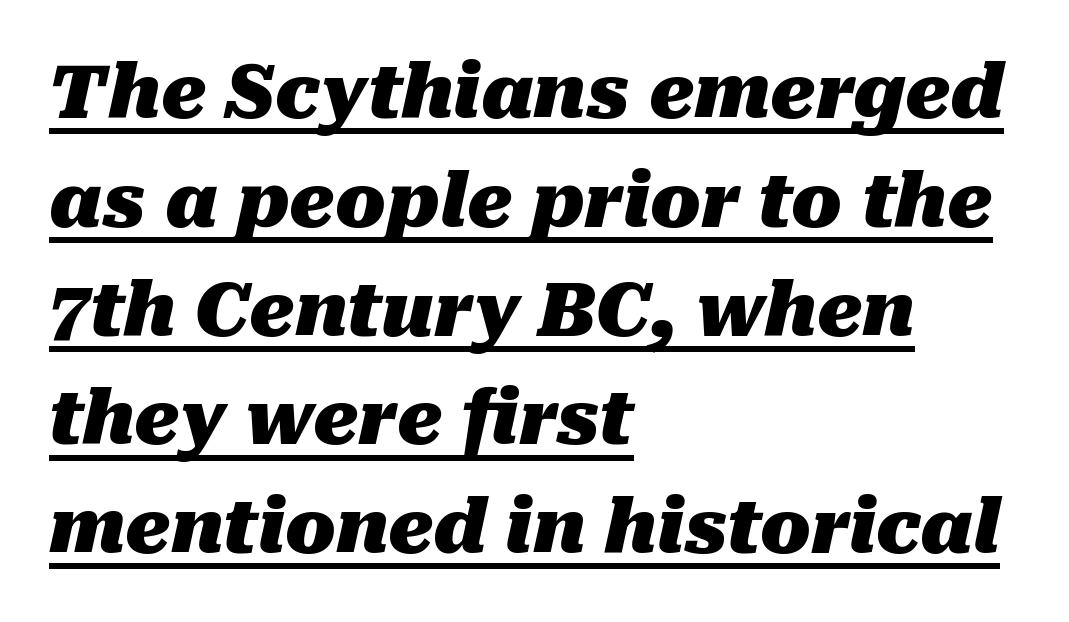
Strokes here are thick enough to call this a true bold. Nothing unusual about the tracking: characters are spaced as the font intends. Yep, that's italic — everything's leaning. Leftover space on each line is placed entirely after the last word. The rendering uses natural spacing where letterforms have individual widths.
